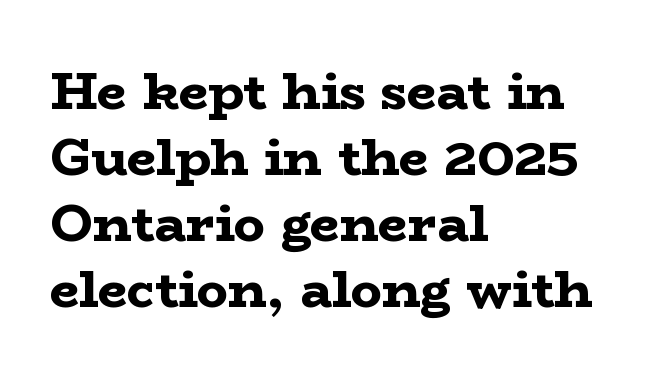
The image shows 52 px bold, wide serif type, upright; set left-aligned, normal line spacing (1.27x), normal letter spacing, not underlined; low stroke contrast and a medium x-height.
